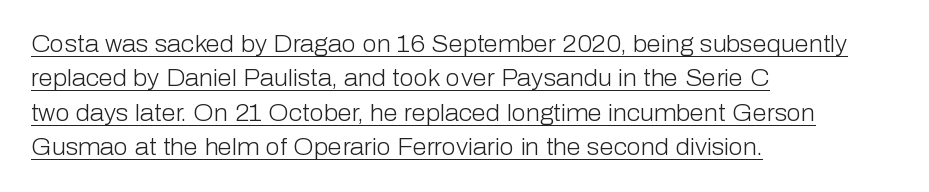
The lines are quadded left. The passage shown is not bold in any degree. Is there any slant? The stems are plumb. The face used here appears with an underline applied.
